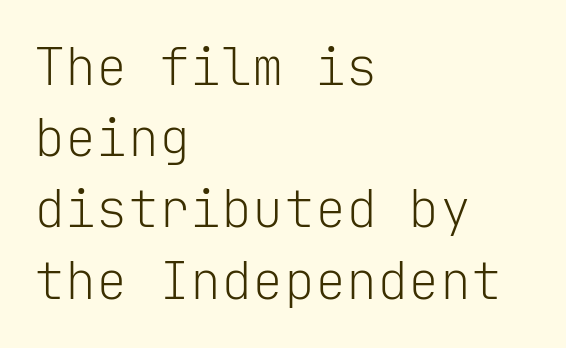
Q: Is the text bold? A: No.
Q: Is the text italic (slanted)? A: No, it is upright.
Q: Is the typeface a serif or a sans-serif typeface? A: Sans-serif.
Q: Is the text underlined? A: No.
Q: How is the paragraph aligned? A: Left-aligned.
Q: Is the spacing between letters normal or unusually wide? A: Normal.
Q: Is the spacing between lines tight, normal or loose? A: Normal.
Q: Width (condensed, normal, or wide)? A: Normal.
Q: Stroke contrast? A: Low.
Q: x-height? A: Medium.
Q: Monospaced? A: Yes.
